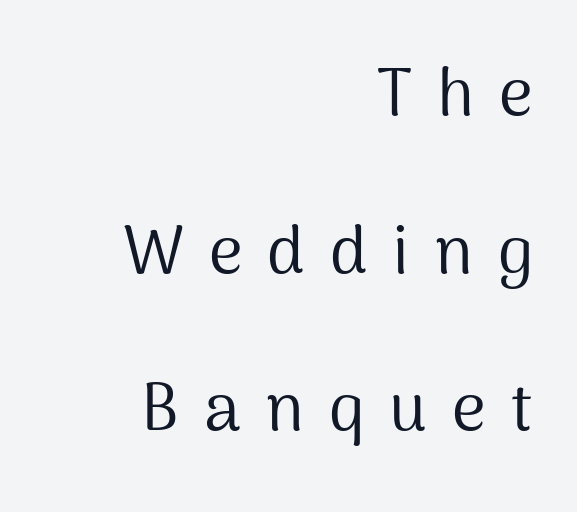
Unbolded letterforms with no extra heft. Does the leading feel generous? Absolutely, it's lavish. Honestly, the letter spacing is so wide it's the main thing you notice. Bare-footed words on every line. If you drew a ruler down the right edge, every line would touch it. Is this a sans? Yes — the strokes have no serifs.
